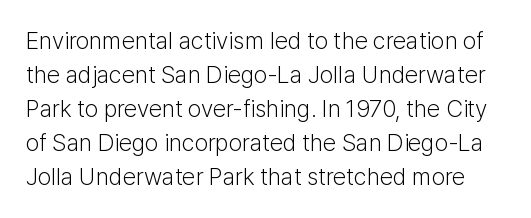
{"italic": "no", "bold": "no", "underline": "no", "line_spacing": "normal", "line_spacing_ratio": 1.42, "letter_spacing": "normal", "letter_spacing_em": 0.0, "glyph_px": 24}
